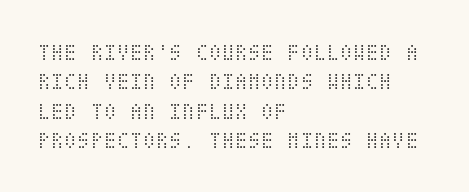
The image shows 24 px text type, upright; set left-aligned, line spacing 1.22x, normal letter spacing, not underlined.
